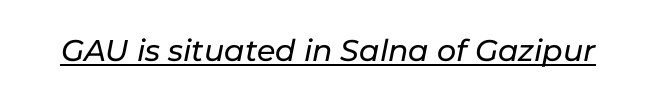
Observe the ordinary spacing: letters are neighbours, not strangers. Glance below the letters and you will spot a drawn line. Italic: yes, the glyphs are oblique. The face used here is proportionally spaced, like ordinary book or web type.
